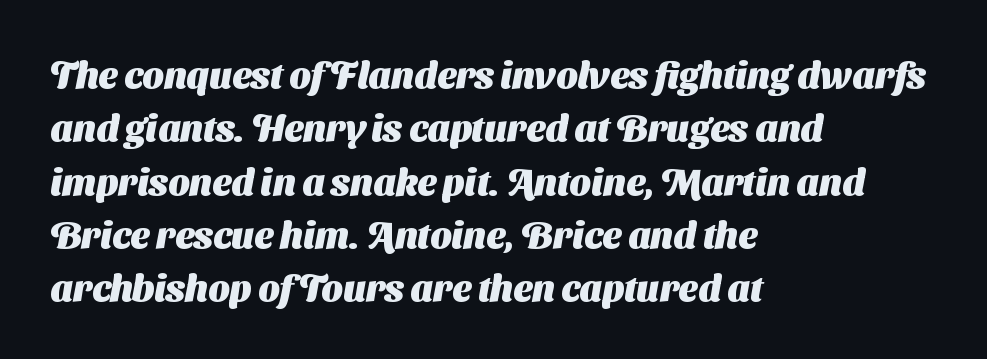
The image shows 37 px heavy sans-serif type; set left-aligned, normal line spacing (1.44x), normal letter spacing, not underlined; medium stroke contrast and a medium x-height.
